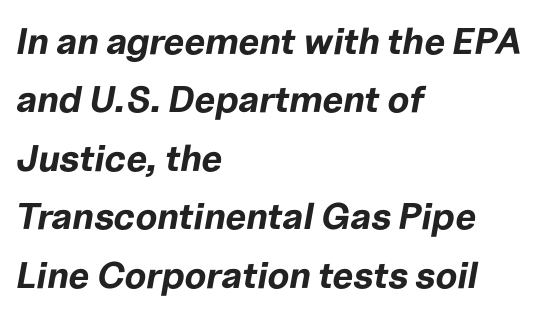
Q: Is the text bold? A: Yes.
Q: Is the text italic (slanted)? A: Yes, it leans right by about 10 degrees.
Q: Is the text underlined? A: No.
Q: How is the paragraph aligned? A: Left-aligned.
Q: Is the spacing between letters normal or unusually wide? A: Normal.
Q: Is the spacing between lines tight, normal or loose? A: Normal.
Q: Width (condensed, normal, or wide)? A: Normal.
Q: Stroke contrast? A: Low.
Q: x-height? A: Medium.
Q: Monospaced? A: No.
